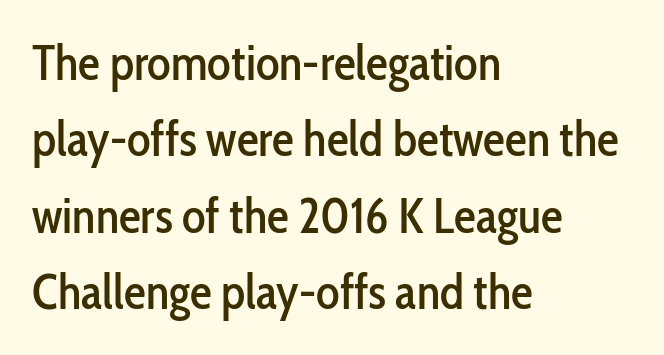
The image shows 49 px condensed sans-serif type, upright; set left-aligned, normal line spacing (1.56x), normal letter spacing, not underlined; low stroke contrast and a medium x-height.
